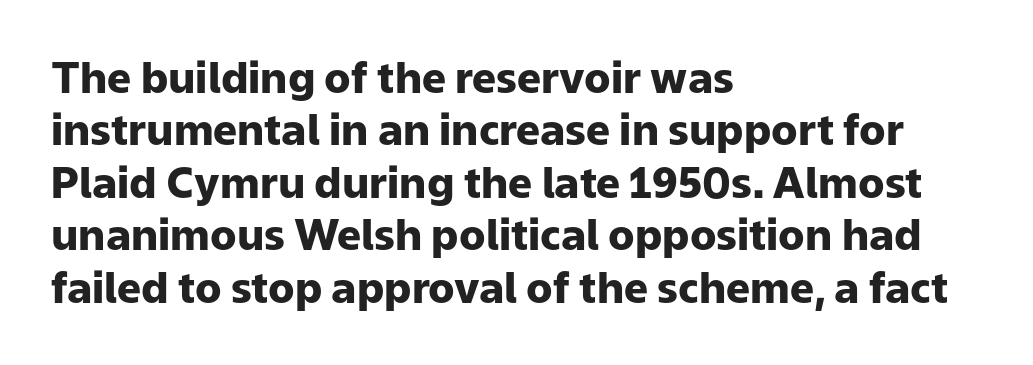
The image shows 43 px heavy sans-serif type, upright; set left-aligned, line spacing 1.22x, normal letter spacing, not underlined; low stroke contrast and a medium x-height.
